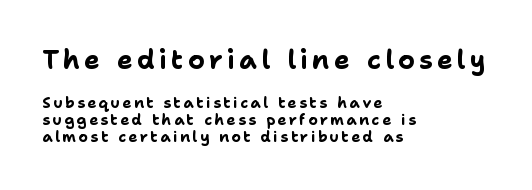
{"italic": "no", "bold": "yes", "underline": "no", "align": "left", "line_spacing": "tight", "line_spacing_ratio": 1.13, "larger_block": "first", "size_ratio": 1.73, "glyph_px": 26}
